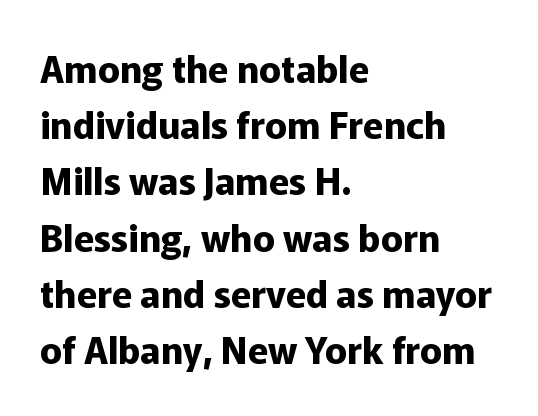
{"serif": "no", "italic": "no", "bold": "yes", "weight": "bold", "width": "normal", "stroke_contrast": "low", "x_height": "medium", "monospaced": "no", "underline": "no", "align": "left", "line_spacing": "normal", "line_spacing_ratio": 1.52, "letter_spacing": "normal", "letter_spacing_em": 0.0, "glyph_px": 37}
